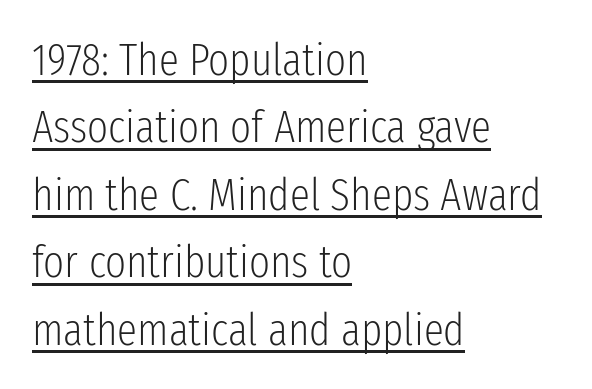
Q: Is the text bold? A: No.
Q: Is the text italic (slanted)? A: No, it is upright.
Q: Is the typeface a serif or a sans-serif typeface? A: Sans-serif.
Q: Is the text underlined? A: Yes.
Q: How is the paragraph aligned? A: Left-aligned.
Q: Is the spacing between letters normal or unusually wide? A: Normal.
Q: Is the spacing between lines tight, normal or loose? A: Normal.
Q: Width (condensed, normal, or wide)? A: Condensed.
Q: Stroke contrast? A: Low.
Q: x-height? A: Medium.
Q: Monospaced? A: No.
